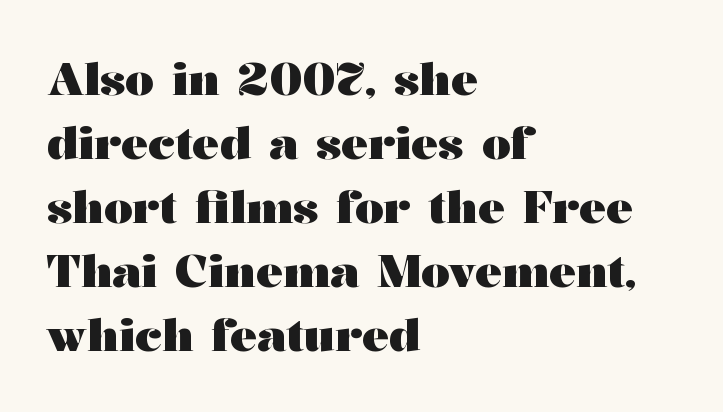
Typographically, this falls in the serif category. In terms of leading, this rendering sits right in the middle. The letters advance in unequal steps, a hallmark of proportional type. Does the copy run flush right? No — it runs flush left. Typesetter's note: full bold, strokes at maximum text heaviness.
